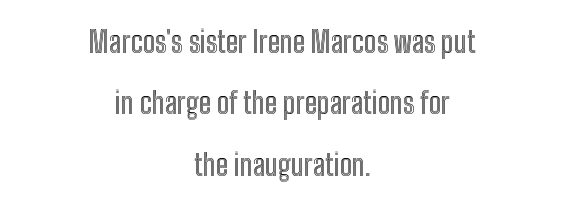
The image shows 29 px condensed type, upright; set centered, loose line spacing (2.12x), normal letter spacing, not underlined; a medium x-height.
